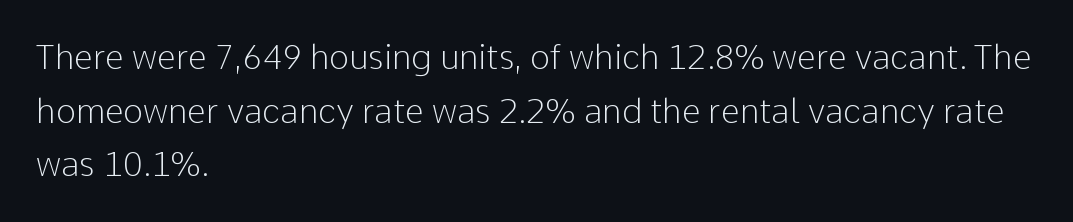
The image shows 34 px light sans-serif type, upright; set left-aligned, normal line spacing (1.58x), normal letter spacing, not underlined; low stroke contrast and a medium x-height.
